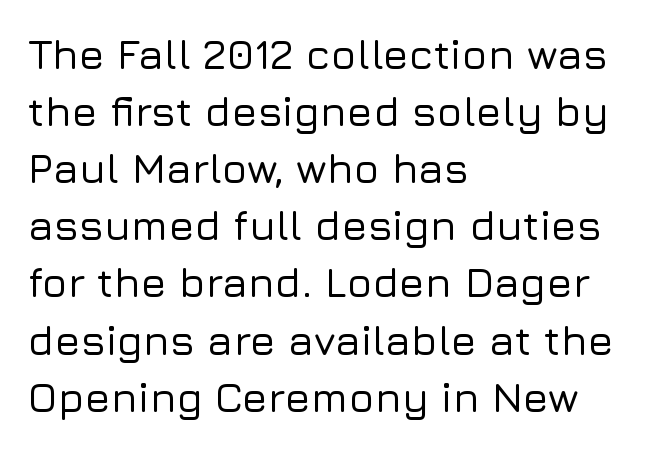
Q: Is the text italic (slanted)? A: No, it is upright.
Q: Is the typeface a serif or a sans-serif typeface? A: Sans-serif.
Q: Is the text underlined? A: No.
Q: How is the paragraph aligned? A: Left-aligned.
Q: Is the spacing between letters normal or unusually wide? A: Normal.
Q: Is the spacing between lines tight, normal or loose? A: Normal.
Q: Width (condensed, normal, or wide)? A: Normal.
Q: Stroke contrast? A: Low.
Q: x-height? A: Medium.
Q: Monospaced? A: No.
